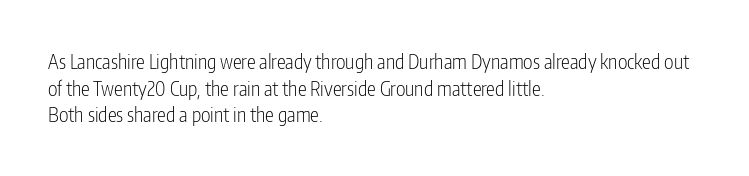
Does the copy run flush right? No — it runs flush left. The block of text has a typical density, with ordinary space between rows. This sample uses plain, unmodified letter spacing. The zone under the glyphs is completely vacant. A roman cut, with each character standing at attention. Stem width sits at or under what a default text font uses.
